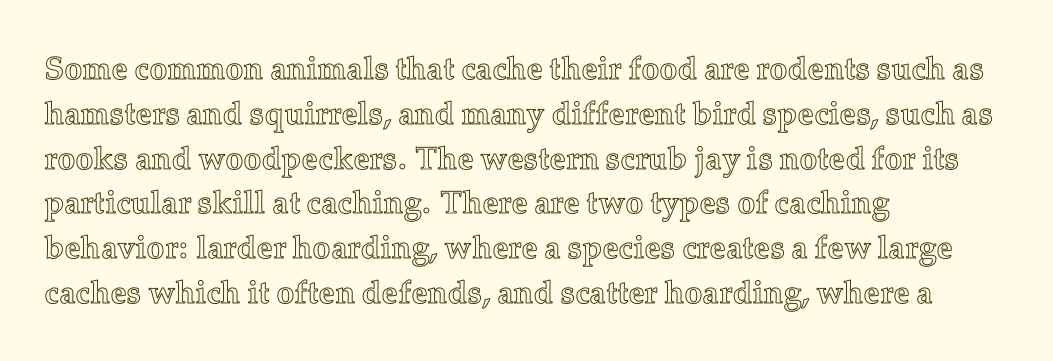
Quick note: interline space is typical. In terms of letterspacing, this is plain default setting. Descender tails drop into unmarked territory. The letters stand upright; this is a roman face. These lines are set flush left with a ragged right edge.
